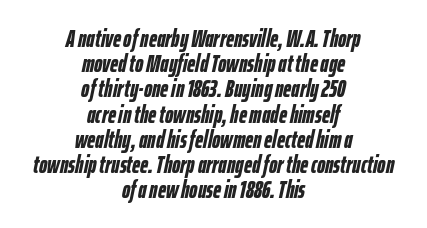
Q: Is the text bold? A: Yes.
Q: Is the text italic (slanted)? A: Yes, it leans right by about 12 degrees.
Q: Is the text underlined? A: No.
Q: How is the paragraph aligned? A: Centered.
Q: Is the spacing between letters normal or unusually wide? A: Normal.
Q: Is the spacing between lines tight, normal or loose? A: Tight.
